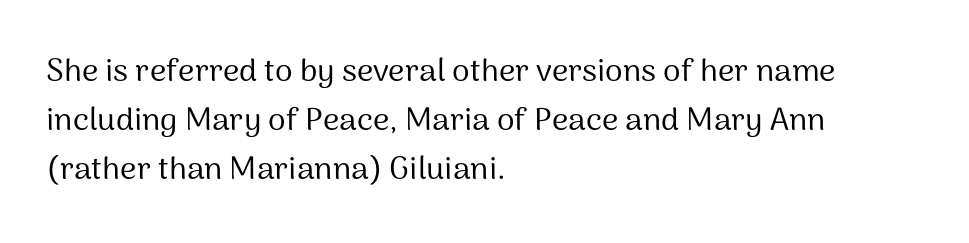
{"serif": "no", "italic": "no", "bold": "no", "weight": "regular", "width": "normal", "stroke_contrast": "medium", "x_height": "medium", "monospaced": "no", "underline": "no", "align": "left", "line_spacing": "normal", "line_spacing_ratio": 1.53, "letter_spacing": "normal", "letter_spacing_em": 0.0, "glyph_px": 32}
